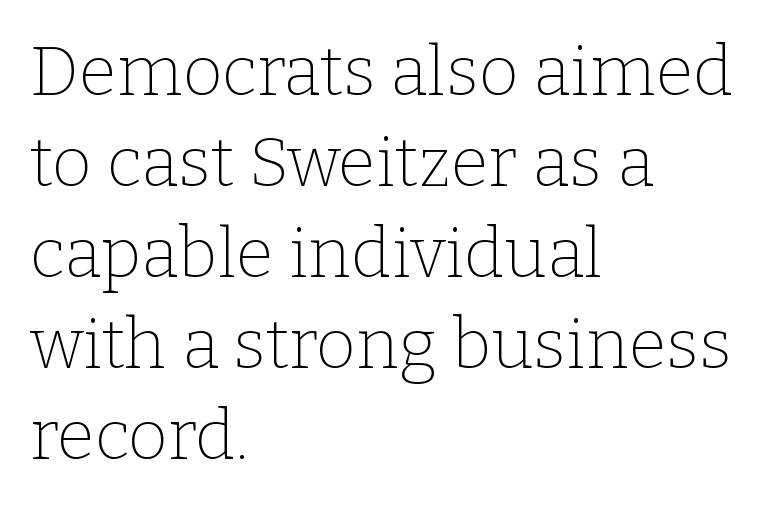
{"serif": "yes", "italic": "no", "bold": "no", "weight": "thin", "width": "normal", "stroke_contrast": "low", "x_height": "medium", "monospaced": "no", "underline": "no", "align": "left", "line_spacing": "normal", "line_spacing_ratio": 1.32, "letter_spacing": "normal", "letter_spacing_em": 0.0, "glyph_px": 69}
